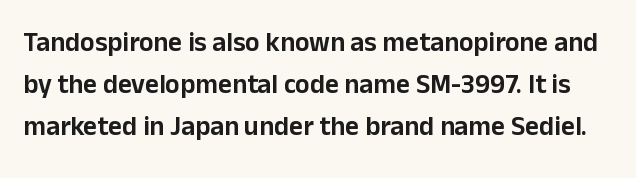
{"italic": "no", "underline": "no", "line_spacing": "normal", "line_spacing_ratio": 1.56, "letter_spacing": "normal", "letter_spacing_em": 0.0, "glyph_px": 27}
